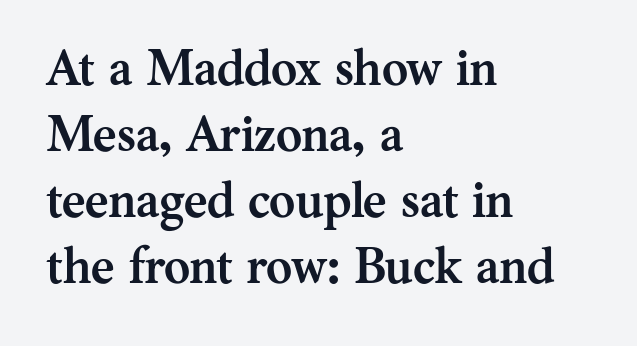
{"serif": "yes", "italic": "no", "bold": "yes", "weight": "semibold", "width": "normal", "stroke_contrast": "medium", "x_height": "medium", "monospaced": "no", "underline": "no", "align": "left", "line_spacing": "normal", "line_spacing_ratio": 1.32, "letter_spacing": "normal", "letter_spacing_em": 0.0, "glyph_px": 50}
